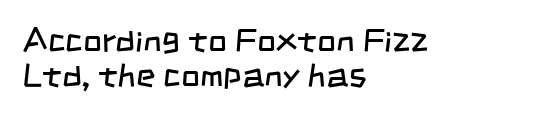
Q: Is the text bold? A: No.
Q: Is the typeface a serif or a sans-serif typeface? A: Sans-serif.
Q: Is the text underlined? A: No.
Q: How is the paragraph aligned? A: Left-aligned.
Q: Is the spacing between letters normal or unusually wide? A: Normal.
Q: Is the spacing between lines tight, normal or loose? A: Tight.
Q: Width (condensed, normal, or wide)? A: Condensed.
Q: Stroke contrast? A: Low.
Q: x-height? A: Large.
Q: Monospaced? A: No.
